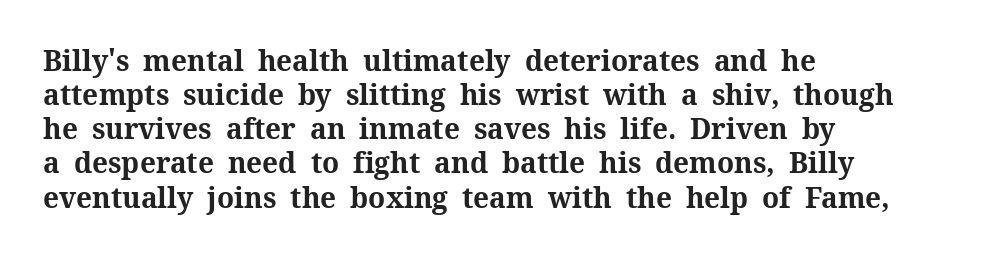
{"serif": "yes", "italic": "no", "bold": "yes", "weight": "bold", "width": "normal", "stroke_contrast": "medium", "x_height": "medium", "monospaced": "no", "underline": "no", "align": "left", "line_spacing_ratio": 1.22, "letter_spacing": "normal", "letter_spacing_em": 0.0, "glyph_px": 28}
